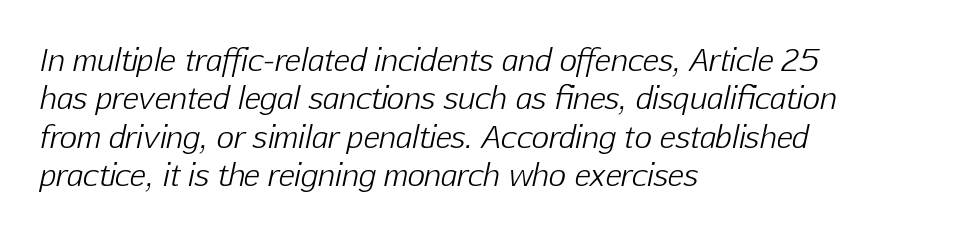
If you measured baseline to baseline, you'd find a middling distance. The weight would be labelled regular, book, light, or lighter still. Has an underline been added? It has not. The ragged edge is on the right, which tells us the setting is flush left.
